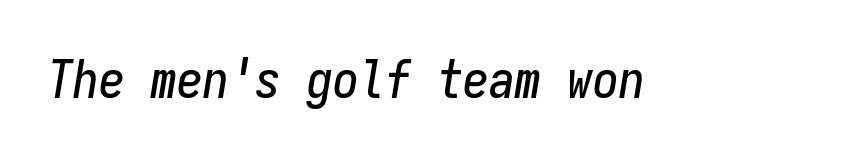
{"italic": "yes", "lean": "right", "slant_degrees": 9, "width": "condensed", "stroke_contrast": "low", "x_height": "medium", "monospaced": "yes", "underline": "no", "letter_spacing": "normal", "letter_spacing_em": 0.0, "glyph_px": 52}
